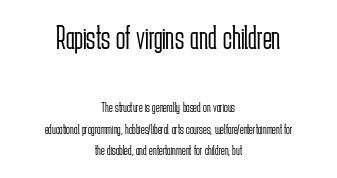
{"serif": "no", "italic": "no", "bold": "no", "weight": "light", "width": "condensed", "stroke_contrast": "low", "x_height": "medium", "monospaced": "no", "underline": "no", "align": "center", "line_spacing": "normal", "line_spacing_ratio": 1.55, "letter_spacing": "normal", "letter_spacing_em": 0.0, "larger_block": "first", "size_ratio": 2.43, "glyph_px": 34}
